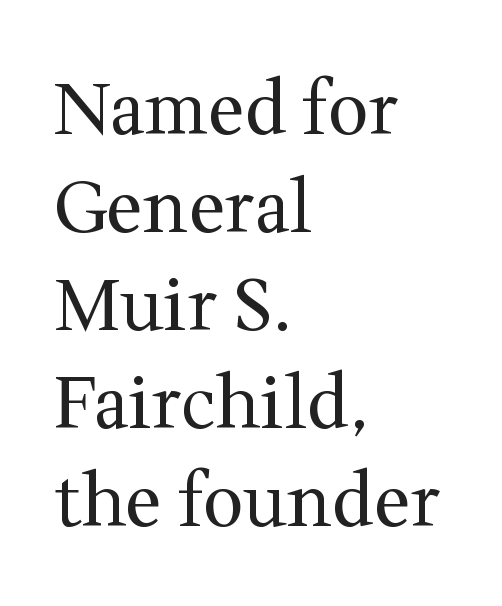
Q: Is the text bold? A: No.
Q: Is the text italic (slanted)? A: No, it is upright.
Q: Is the typeface a serif or a sans-serif typeface? A: Serif.
Q: Is the text underlined? A: No.
Q: How is the paragraph aligned? A: Left-aligned.
Q: Is the spacing between letters normal or unusually wide? A: Normal.
Q: Is the spacing between lines tight, normal or loose? A: Normal.
Q: Width (condensed, normal, or wide)? A: Normal.
Q: Stroke contrast? A: Medium.
Q: x-height? A: Medium.
Q: Monospaced? A: No.
